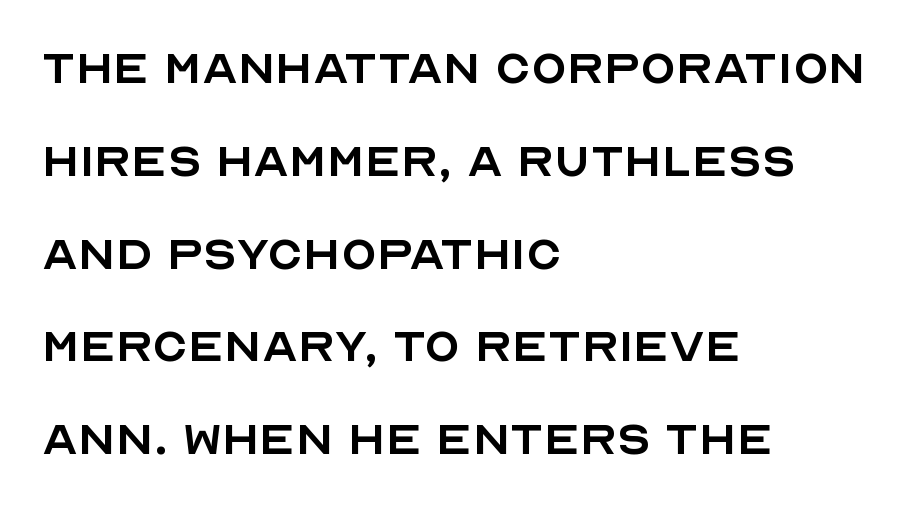
Q: Is the text bold? A: No.
Q: Is the text italic (slanted)? A: No, it is upright.
Q: Is the typeface a serif or a sans-serif typeface? A: Sans-serif.
Q: Is the text underlined? A: No.
Q: How is the paragraph aligned? A: Left-aligned.
Q: Is the spacing between letters normal or unusually wide? A: Normal.
Q: Is the spacing between lines tight, normal or loose? A: Normal.
Q: Width (condensed, normal, or wide)? A: Normal.
Q: x-height? A: Large.
Q: Monospaced? A: No.
